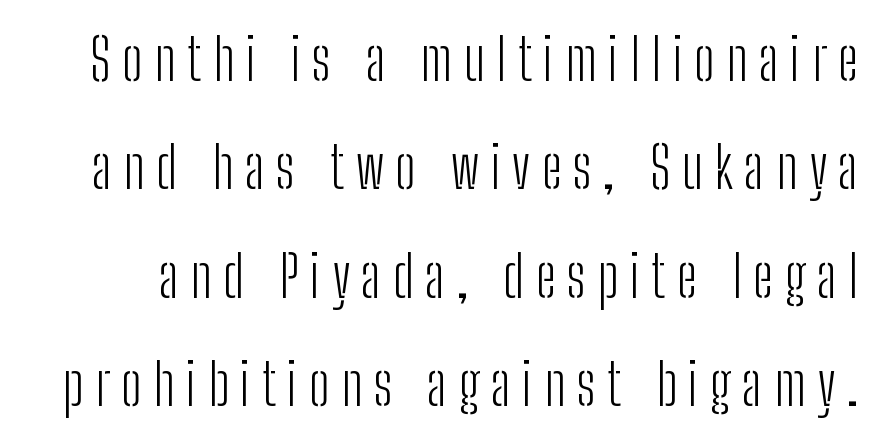
The image shows 58 px light, condensed sans-serif type, upright; set line spacing 1.87x, unusually wide letter spacing (+0.2 em), not underlined; low stroke contrast and a medium x-height.
